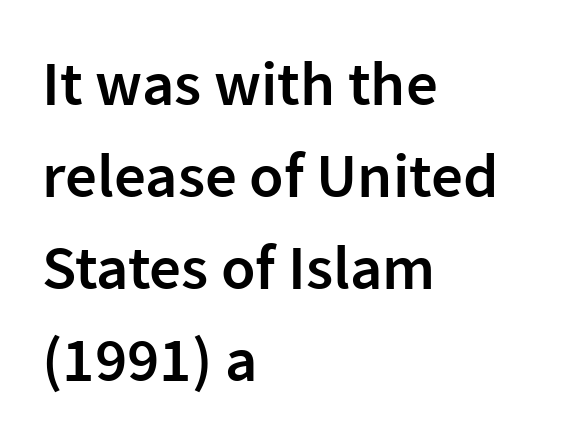
A roman cut, with each character standing at attention. This is sans-serif lettering, the kind often seen on screens and signage. Glance below the letters and you will spot only blank space. Regarding leading, the lines here are spaced in the standard way. The passage shown is semibold, sitting just below true bold.
